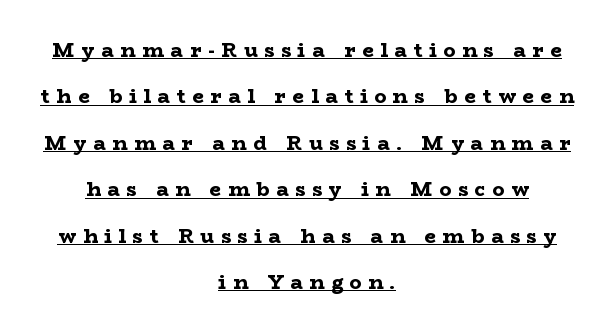
Q: Is the text bold? A: Yes.
Q: Is the text italic (slanted)? A: No, it is upright.
Q: Is the text underlined? A: Yes.
Q: How is the paragraph aligned? A: Centered.
Q: Is the spacing between letters normal or unusually wide? A: Unusually wide.
Q: Is the spacing between lines tight, normal or loose? A: Loose.
